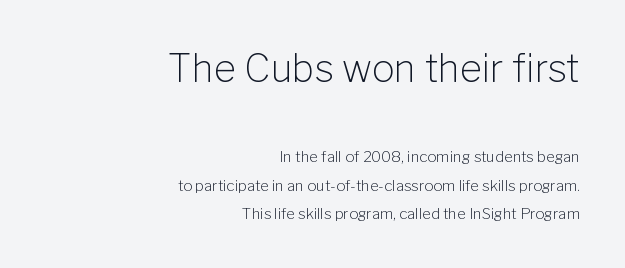
Casual observation: everything's shoved over to the right. Ink coverage per letter is moderate at most. There is no visible air inserted between adjacent glyphs. These two chunks differ in scale, with the top chunk taking the larger measure.
